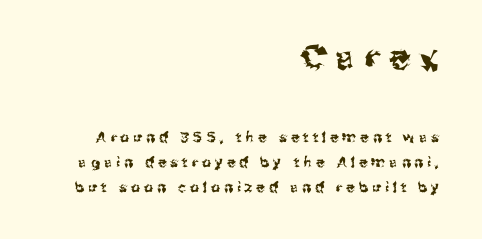
Q: Is the text italic (slanted)? A: No, it is upright.
Q: Is the typeface a serif or a sans-serif typeface? A: Sans-serif.
Q: Is the text underlined? A: No.
Q: How is the paragraph aligned? A: Right-aligned.
Q: Is the spacing between letters normal or unusually wide? A: Unusually wide.
Q: Which block of text is set in a larger size, the first (top) or the second (bottom)? A: The first (top) one.
Q: Width (condensed, normal, or wide)? A: Normal.
Q: Stroke contrast? A: Medium.
Q: x-height? A: Medium.
Q: Monospaced? A: No.
